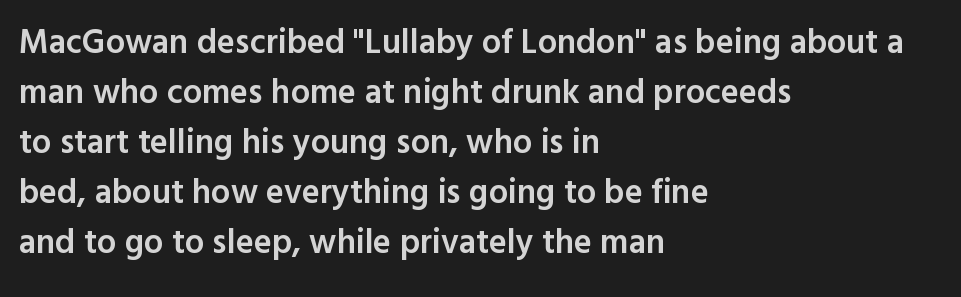
You could not count columns in this text — the font is proportionally spaced. Visually the block forms a straight wall on the left and a jagged coastline on the right. Upright lettering throughout. The text was rendered using a sans face with plain stroke endings. The line texture is even and compact thanks to regular tracking.
